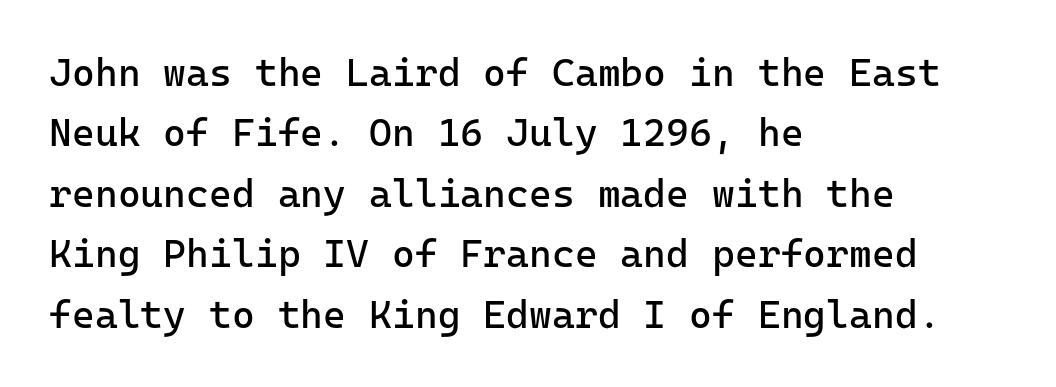
{"serif": "no", "italic": "no", "bold": "no", "weight": "regular", "width": "normal", "stroke_contrast": "low", "x_height": "medium", "underline": "no", "align": "left", "line_spacing": "normal", "line_spacing_ratio": 1.55, "letter_spacing": "normal", "letter_spacing_em": 0.0, "glyph_px": 39}
